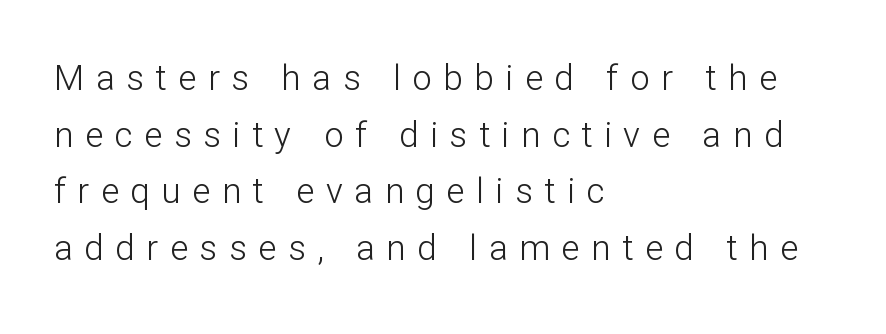
{"serif": "no", "italic": "no", "bold": "no", "weight": "light", "width": "normal", "stroke_contrast": "low", "x_height": "medium", "monospaced": "no", "underline": "no", "align": "left", "line_spacing": "normal", "line_spacing_ratio": 1.62, "letter_spacing": "wide", "letter_spacing_em": 0.33, "glyph_px": 35}
